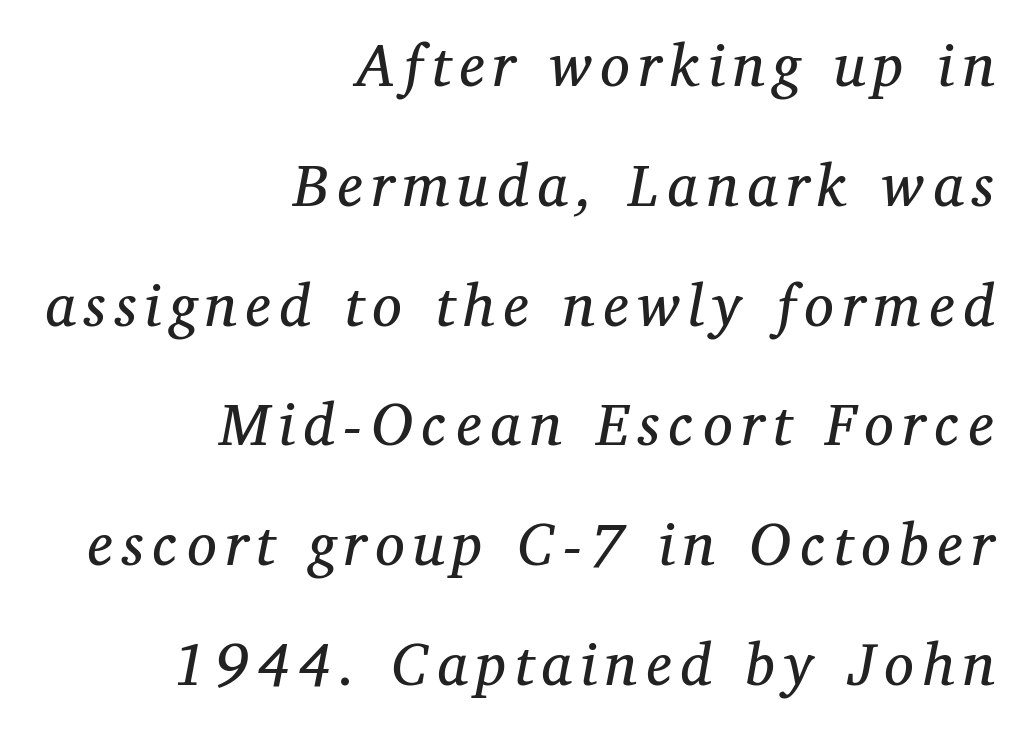
The image shows 59 px regular-weight serif type, italic (leaning right); set right-aligned, loose line spacing (2.03x), not underlined; medium stroke contrast and a medium x-height.
